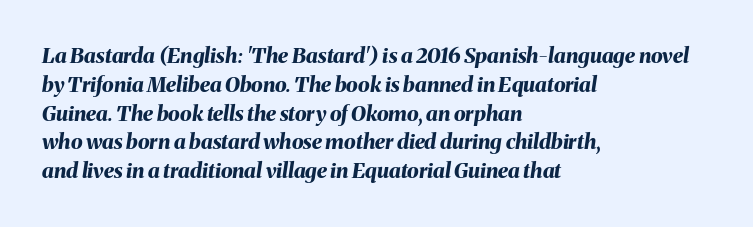
Default kerning and tracking; the words read as compact shapes. Decoration check: the copy has no underline. One-word summary of the alignment: left. Summary of vertical rhythm: regular, with standard interline spacing.
